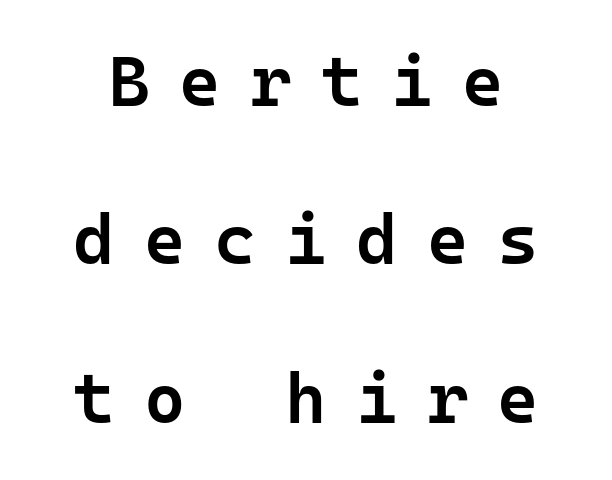
Q: Is the text bold? A: Semi-bold.
Q: Is the text italic (slanted)? A: No, it is upright.
Q: Is the typeface a serif or a sans-serif typeface? A: Sans-serif.
Q: Is the text underlined? A: No.
Q: Is the spacing between letters normal or unusually wide? A: Unusually wide.
Q: Is the spacing between lines tight, normal or loose? A: Loose.
Q: Width (condensed, normal, or wide)? A: Normal.
Q: Stroke contrast? A: Low.
Q: x-height? A: Medium.
Q: Monospaced? A: Yes.
